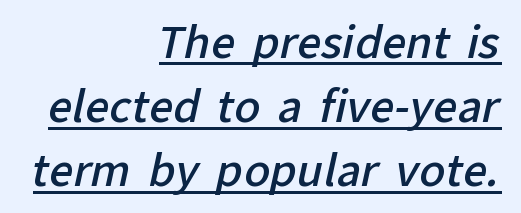
How heavy is the stroke? Medium-heavy — a semibold, shy of bold. The paragraph has a hard right edge and a soft left edge. Are there feet on the stems? There aren't — it's a sans. The rows are spaced the way most documents space them. A typesetter would call this proportional, since set widths differ per character.
